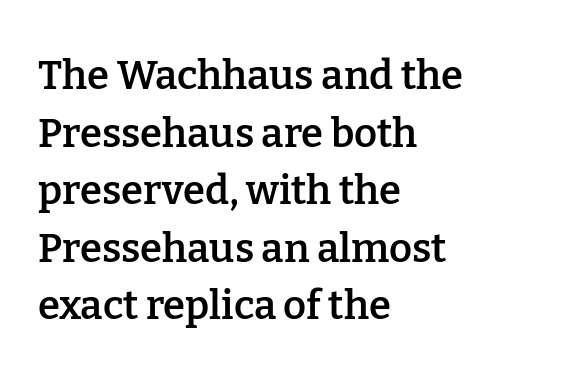
The image shows 40 px semibold serif type, upright; set left-aligned, normal line spacing (1.44x), normal letter spacing, not underlined; low stroke contrast and a medium x-height.
